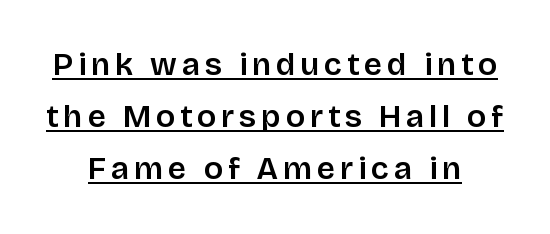
The image shows 32 px semibold sans-serif type, upright; set centered, normal line spacing (1.63x), underlined; low stroke contrast and a large x-height.
